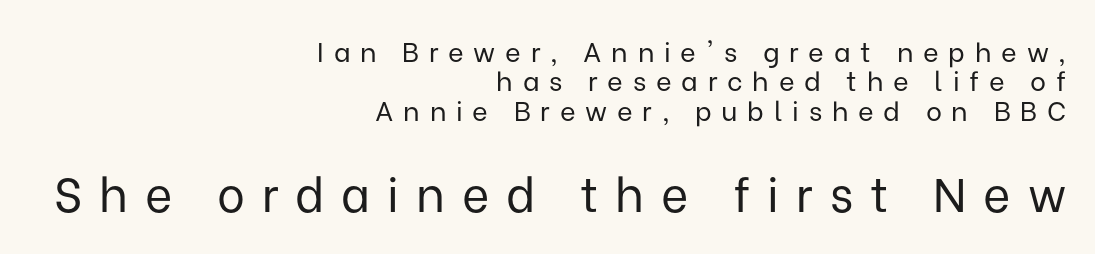
Q: Is the text bold? A: No.
Q: Is the text italic (slanted)? A: No, it is upright.
Q: Is the typeface a serif or a sans-serif typeface? A: Sans-serif.
Q: Is the text underlined? A: No.
Q: How is the paragraph aligned? A: Right-aligned.
Q: Is the spacing between letters normal or unusually wide? A: Unusually wide.
Q: Is the spacing between lines tight, normal or loose? A: Tight.
Q: Which block of text is set in a larger size, the first (top) or the second (bottom)? A: The second (bottom) one.
Q: Width (condensed, normal, or wide)? A: Normal.
Q: Stroke contrast? A: Low.
Q: x-height? A: Medium.
Q: Monospaced? A: No.
